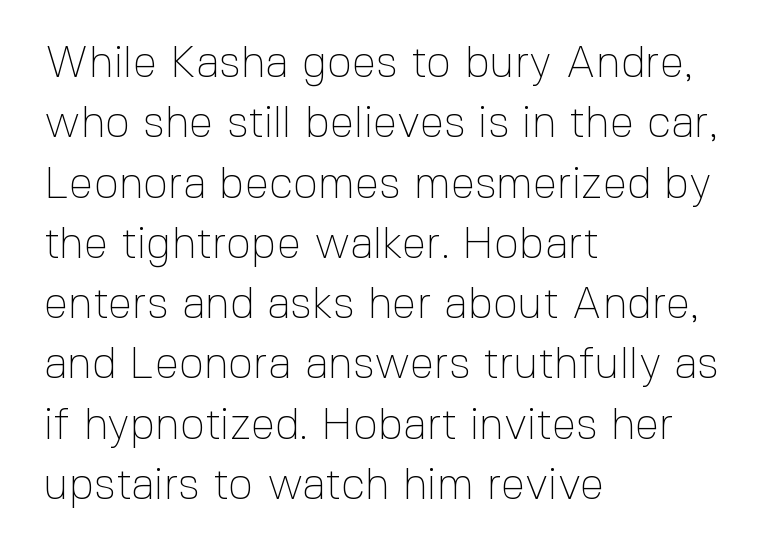
The image shows 44 px thin sans-serif type, upright; set left-aligned, normal line spacing (1.37x), normal letter spacing, not underlined; a medium x-height.
